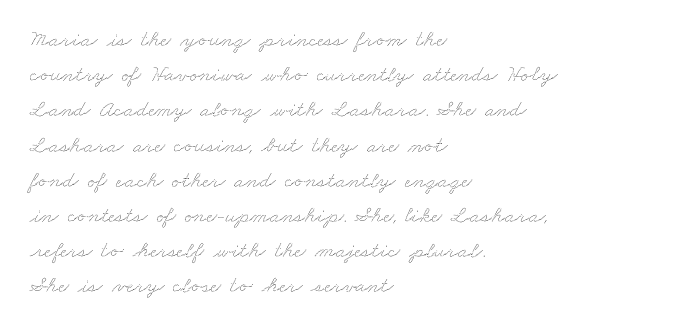
The rendering keeps characters at their native spacing. The zone under the glyphs is completely vacant. Teacher's note: observe the even left margin — that is flush-left alignment. Baseline-to-baseline distance is the conventional proportion of letter height.
